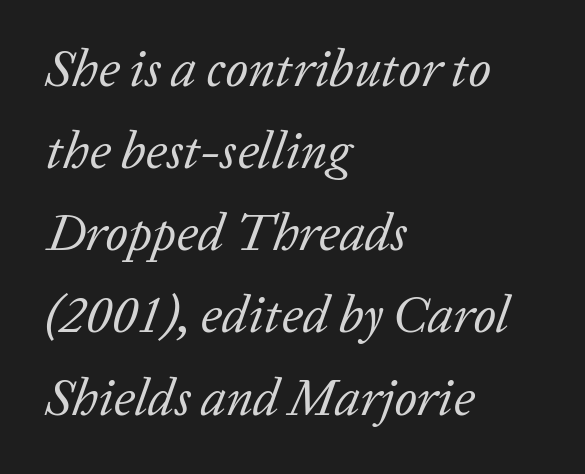
{"serif": "yes", "italic": "yes", "lean": "right", "slant_degrees": 20, "bold": "no", "weight": "regular", "width": "normal", "stroke_contrast": "low", "x_height": "medium", "monospaced": "no", "underline": "no", "align": "left", "line_spacing": "normal", "line_spacing_ratio": 1.58, "letter_spacing": "normal", "letter_spacing_em": 0.0, "glyph_px": 52}
